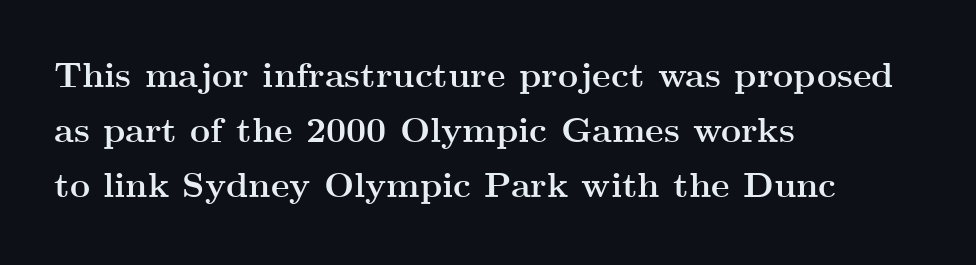
This sample keeps an unexceptional amount of space between lines. This sample is left-justified, so line endings fall wherever the words run out. Compared with typical body copy, the letter spacing here is the same. No word sits above an underline.
